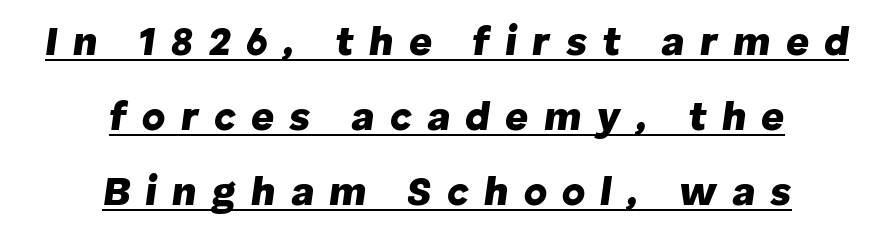
The image shows 40 px heavy type, italic (leaning right); set centered, line spacing 1.87x, unusually wide letter spacing (+0.38 em), underlined; low stroke contrast and a medium x-height.
